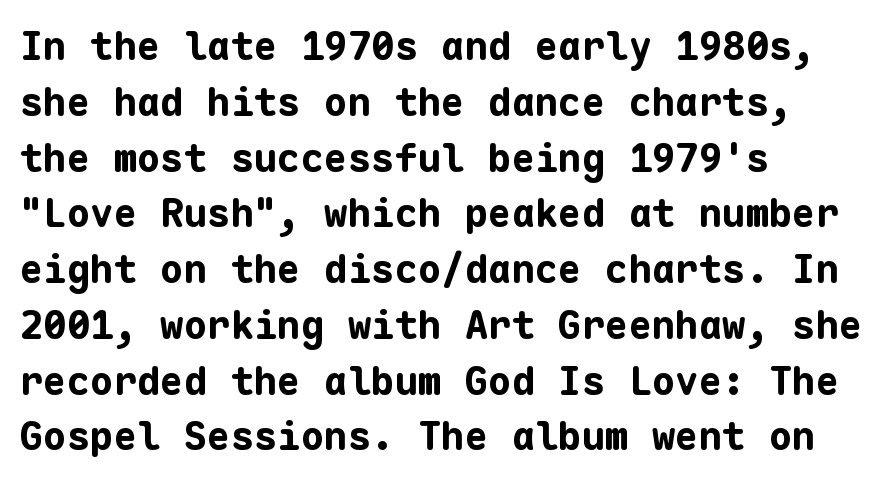
The lines are quadded left. Strokes here are thick enough to call this a true bold. In terms of letterform style, serifs are entirely absent. Standard letterfit; no display-style spreading of the glyphs. Evenly set lines give the paragraph a standard silhouette. Spacing verdict: monospaced, one width for all characters.
